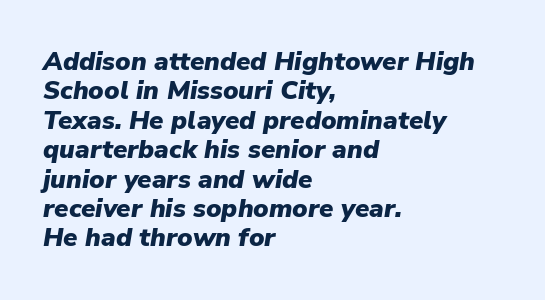
The image shows 26 px bold type, italic (leaning right); set left-aligned, tight line spacing (1.13x), normal letter spacing, not underlined.
